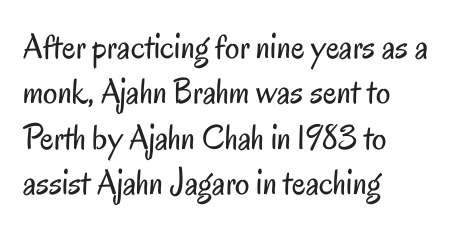
The image shows 36 px regular-weight, condensed sans-serif type, upright; set left-aligned, normal line spacing (1.26x), normal letter spacing, not underlined; low stroke contrast and a small x-height.
